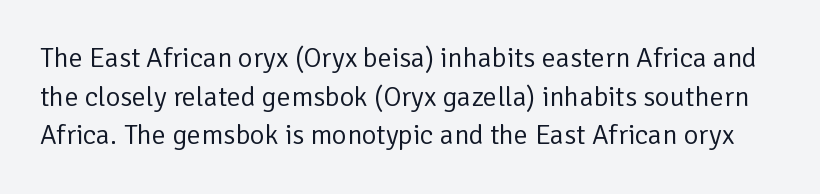
Q: Is the text bold? A: No.
Q: Is the text italic (slanted)? A: No, it is upright.
Q: Is the typeface a serif or a sans-serif typeface? A: Sans-serif.
Q: Is the text underlined? A: No.
Q: Is the spacing between letters normal or unusually wide? A: Normal.
Q: Is the spacing between lines tight, normal or loose? A: Normal.
Q: Width (condensed, normal, or wide)? A: Normal.
Q: Stroke contrast? A: Low.
Q: x-height? A: Medium.
Q: Monospaced? A: No.
